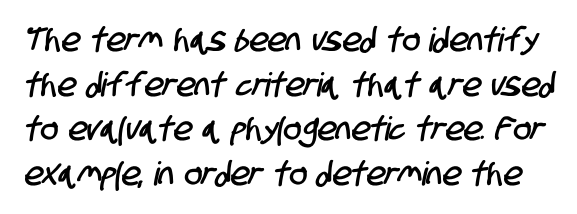
Q: Is the typeface a serif or a sans-serif typeface? A: Sans-serif.
Q: Is the text underlined? A: No.
Q: Is the spacing between letters normal or unusually wide? A: Normal.
Q: Is the spacing between lines tight, normal or loose? A: Normal.
Q: Width (condensed, normal, or wide)? A: Condensed.
Q: Stroke contrast? A: Low.
Q: x-height? A: Large.
Q: Monospaced? A: No.
